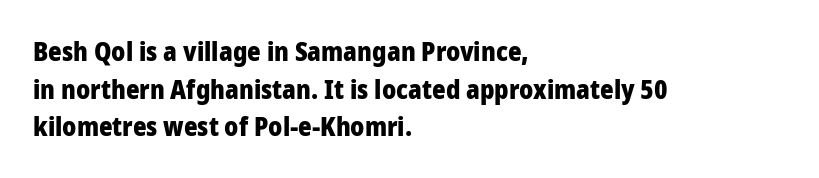
{"italic": "no", "bold": "yes", "underline": "no", "align": "left", "line_spacing": "normal", "line_spacing_ratio": 1.45, "letter_spacing": "normal", "letter_spacing_em": 0.0, "glyph_px": 26}
